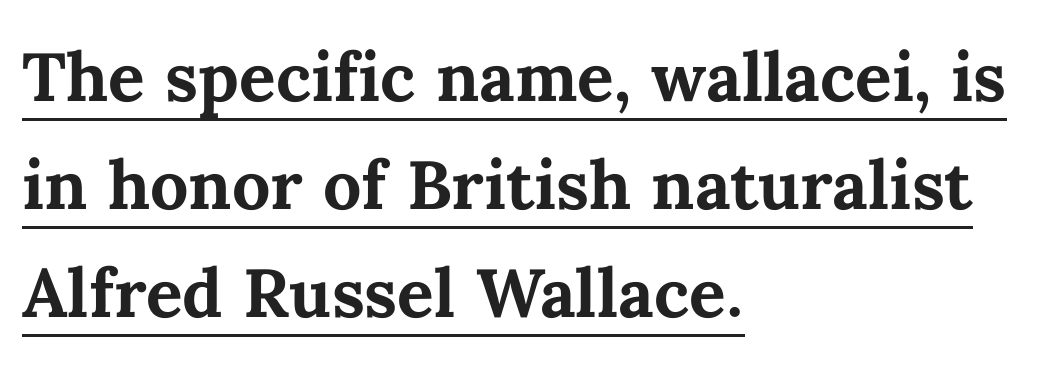
Q: Is the text bold? A: Yes.
Q: Is the text italic (slanted)? A: No, it is upright.
Q: Is the text underlined? A: Yes.
Q: How is the paragraph aligned? A: Left-aligned.
Q: Is the spacing between letters normal or unusually wide? A: Normal.
Q: Is the spacing between lines tight, normal or loose? A: Normal.
Q: Width (condensed, normal, or wide)? A: Normal.
Q: Stroke contrast? A: Medium.
Q: x-height? A: Medium.
Q: Monospaced? A: No.
